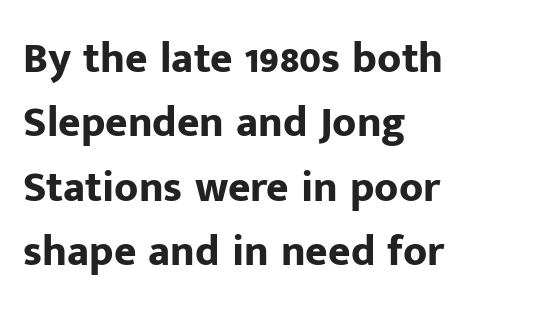
{"serif": "no", "italic": "no", "bold": "yes", "weight": "bold", "width": "normal", "stroke_contrast": "low", "x_height": "medium", "monospaced": "no", "underline": "no", "align": "left", "line_spacing": "normal", "line_spacing_ratio": 1.5, "letter_spacing": "normal", "letter_spacing_em": 0.0, "glyph_px": 43}
